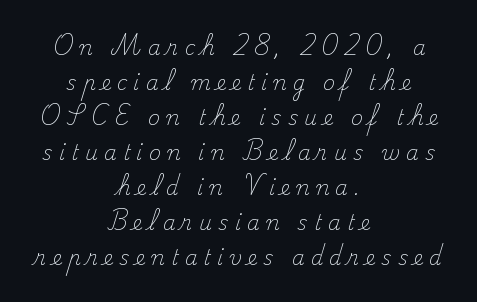
The setting favours the middle, as headings and verse often do. The rendering inserts visible extra space after every character. A clean baseline with only descenders dipping below it. Unbolded letterforms with no extra heft.
